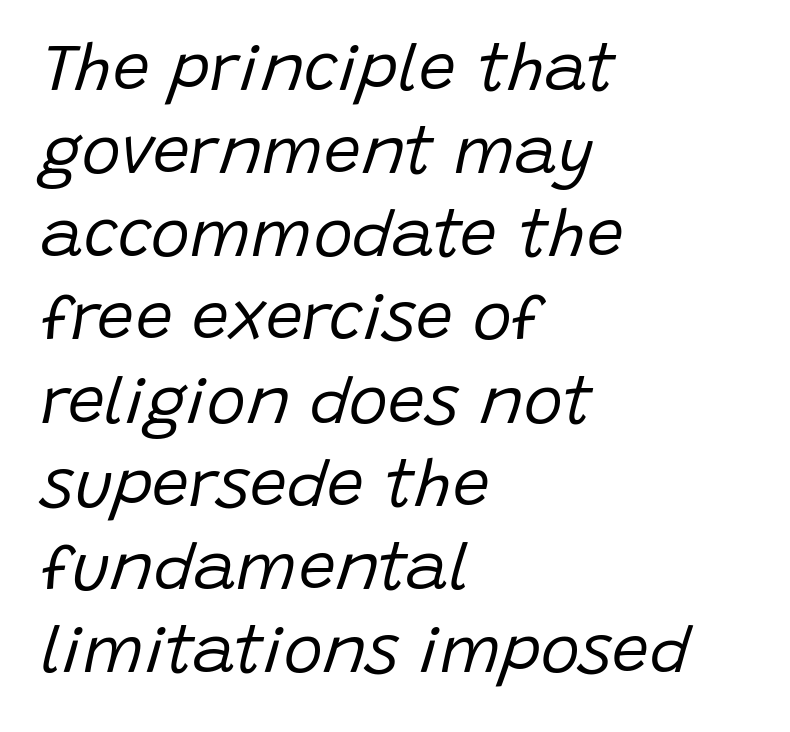
The image shows 66 px regular-weight type, italic (leaning right); set left-aligned, normal line spacing (1.26x), normal letter spacing, not underlined; low stroke contrast and a large x-height.
